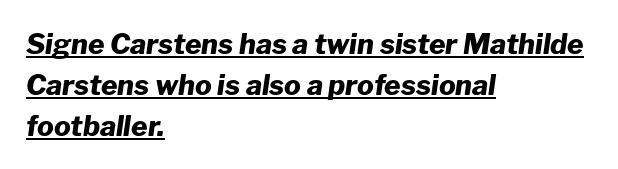
{"italic": "yes", "lean": "right", "slant_degrees": 8, "bold": "yes", "weight": "heavy", "width": "normal", "stroke_contrast": "low", "x_height": "medium", "monospaced": "no", "underline": "yes", "align": "left", "line_spacing": "normal", "line_spacing_ratio": 1.46, "letter_spacing": "normal", "letter_spacing_em": 0.0, "glyph_px": 28}
